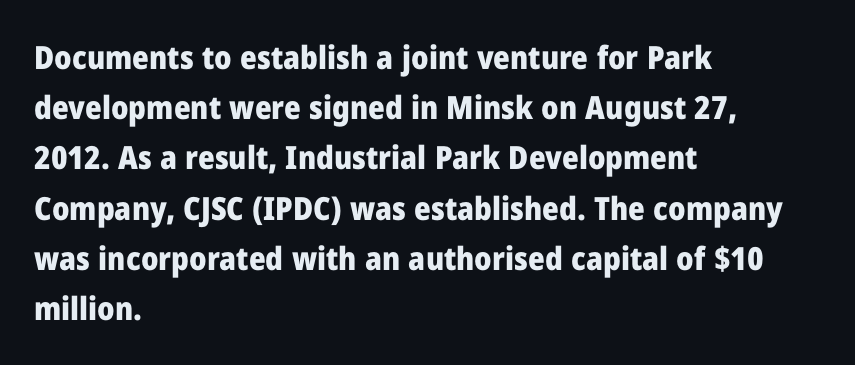
Does the type have serifs? No, each stem ends abruptly. The tracking reads as untouched default to a designer's eye. This sample is left-justified, so line endings fall wherever the words run out. These lines are rendered in a variable-pitch font. Students, observe: this is what conventionally led text looks like.
